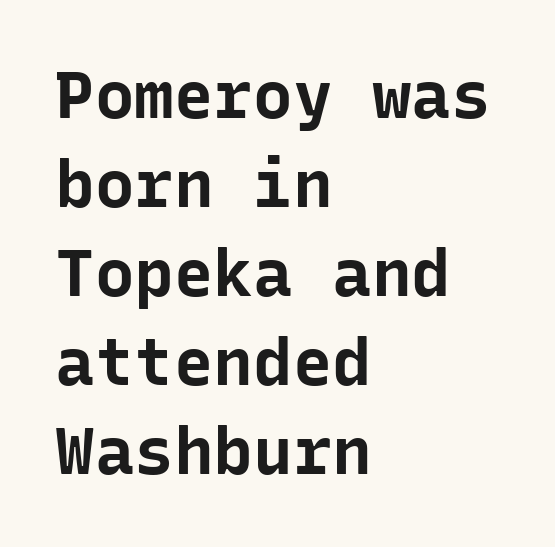
The image shows 66 px bold sans-serif type, upright, monospaced; set left-aligned, normal line spacing (1.35x), normal letter spacing, not underlined; low stroke contrast and a medium x-height.
